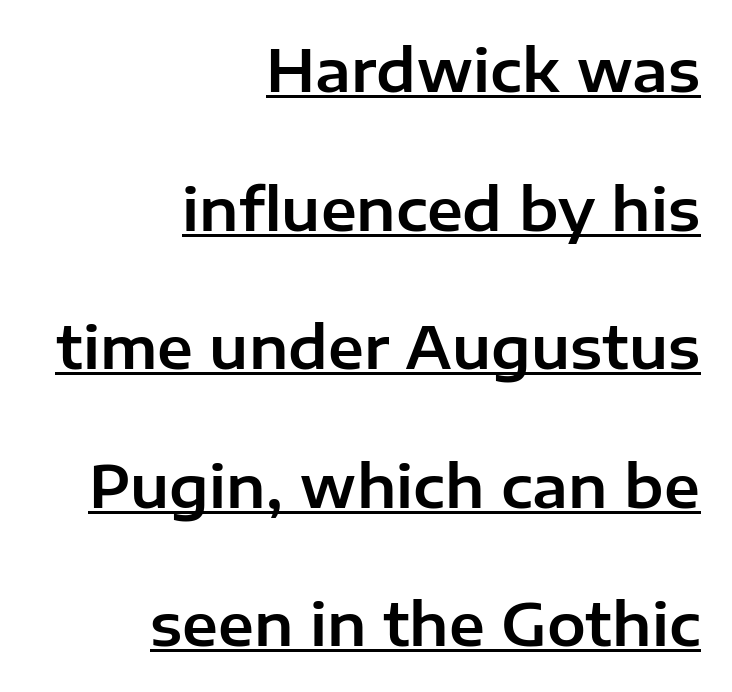
The image shows 58 px sans-serif type, upright; set right-aligned, loose line spacing (2.39x), normal letter spacing, underlined; low stroke contrast and a medium x-height.
